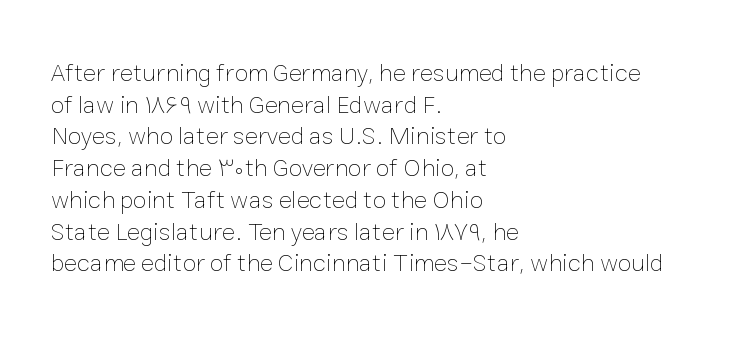
Q: Is the text bold? A: No.
Q: Is the text italic (slanted)? A: No, it is upright.
Q: Is the text underlined? A: No.
Q: How is the paragraph aligned? A: Left-aligned.
Q: Is the spacing between letters normal or unusually wide? A: Normal.
Q: Is the spacing between lines tight, normal or loose? A: Normal.
